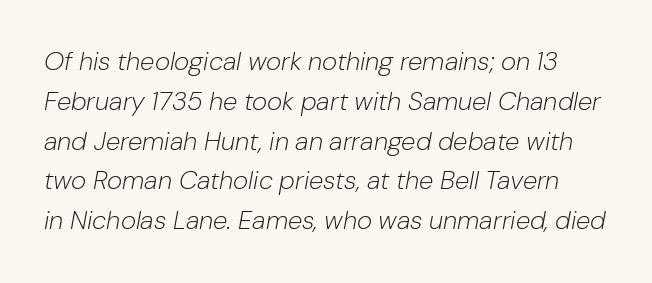
{"italic": "yes", "lean": "right", "slant_degrees": 10, "bold": "no", "underline": "no", "line_spacing": "normal", "line_spacing_ratio": 1.53, "letter_spacing": "normal", "letter_spacing_em": 0.0, "glyph_px": 26}
